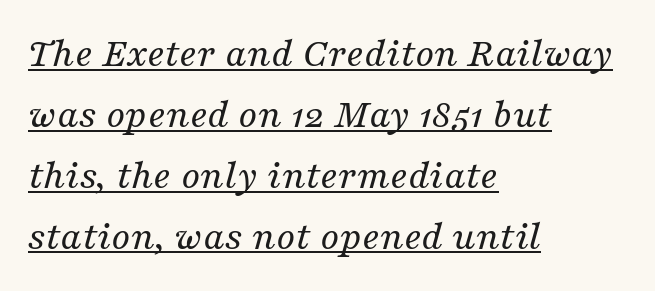
The image shows 42 px regular-weight serif type, italic (leaning right); set left-aligned, normal line spacing (1.45x), normal letter spacing, underlined; medium stroke contrast and a medium x-height.
